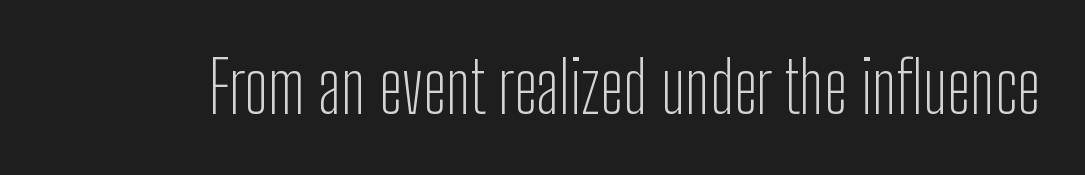
Q: Is the text bold? A: No.
Q: Is the text italic (slanted)? A: No, it is upright.
Q: Is the typeface a serif or a sans-serif typeface? A: Sans-serif.
Q: Is the text underlined? A: No.
Q: Is the spacing between letters normal or unusually wide? A: Normal.
Q: Width (condensed, normal, or wide)? A: Condensed.
Q: Stroke contrast? A: Low.
Q: x-height? A: Medium.
Q: Monospaced? A: No.
